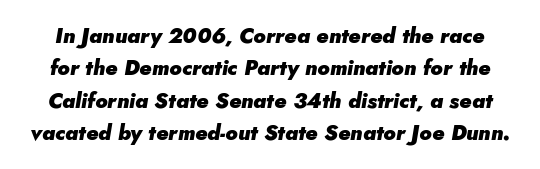
{"italic": "yes", "lean": "right", "slant_degrees": 5, "bold": "yes", "underline": "no", "line_spacing": "normal", "line_spacing_ratio": 1.54, "letter_spacing": "normal", "letter_spacing_em": 0.0, "glyph_px": 21}
